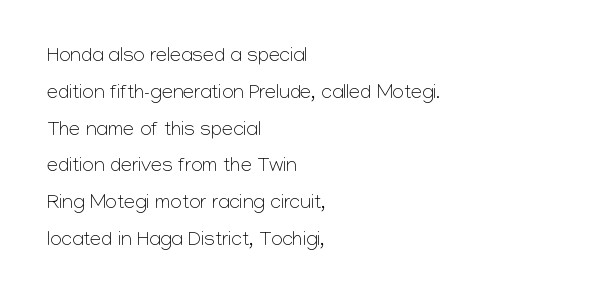
The image shows 20 px text type, upright; set left-aligned, line spacing 1.84x, normal letter spacing, not underlined.
